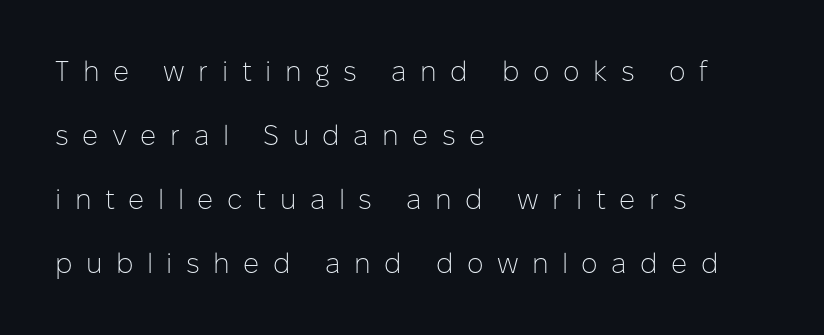
{"serif": "no", "italic": "no", "bold": "no", "weight": "light", "width": "normal", "stroke_contrast": "low", "x_height": "medium", "monospaced": "no", "underline": "no", "align": "left", "line_spacing": "loose", "line_spacing_ratio": 2.29, "letter_spacing": "wide", "letter_spacing_em": 0.48, "glyph_px": 28}
